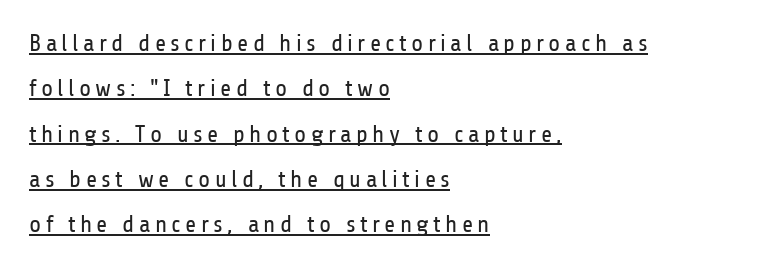
{"italic": "no", "bold": "no", "underline": "yes", "align": "left", "line_spacing_ratio": 1.89, "glyph_px": 24}
